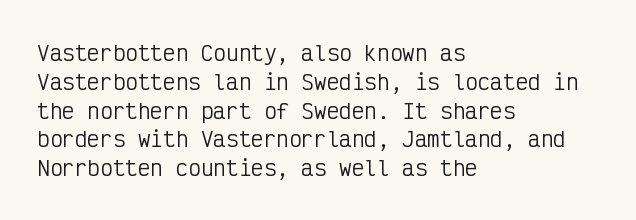
The image shows 21 px text type, upright; set left-aligned, normal line spacing (1.37x), normal letter spacing, not underlined.
